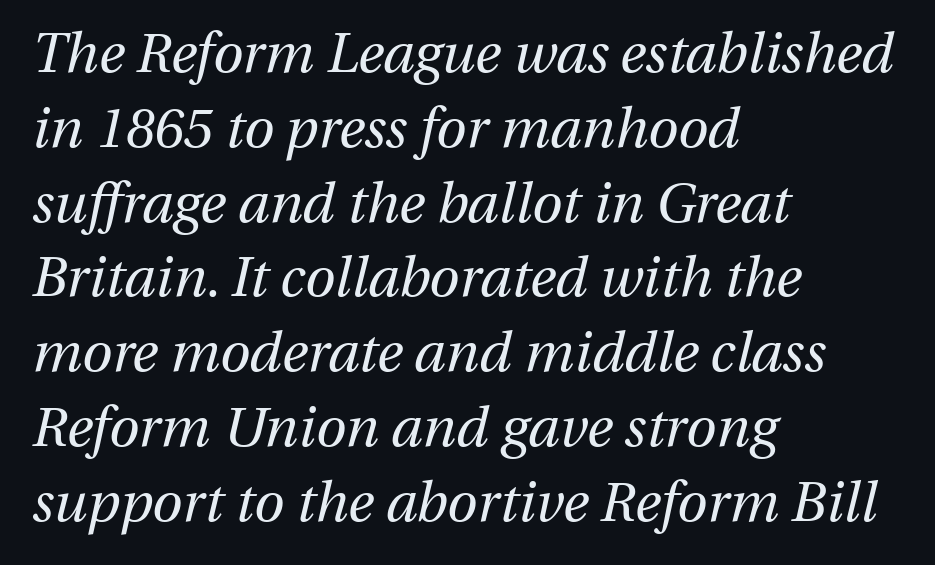
Observe the ordinary spacing: letters are neighbours, not strangers. Honestly, the row spacing looks completely unremarkable. Posture: slanted. Where is the straight margin? On the left. The letters advance in unequal steps, a hallmark of proportional type. Beneath every word, the page is bare.
